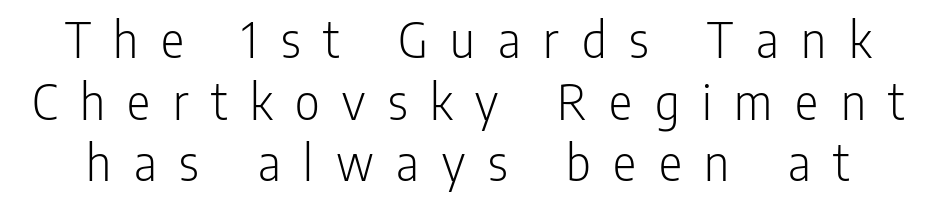
The image shows 54 px light, condensed sans-serif type, upright; set tight line spacing (1.14x), unusually wide letter spacing (+0.42 em), not underlined; low stroke contrast and a medium x-height.
